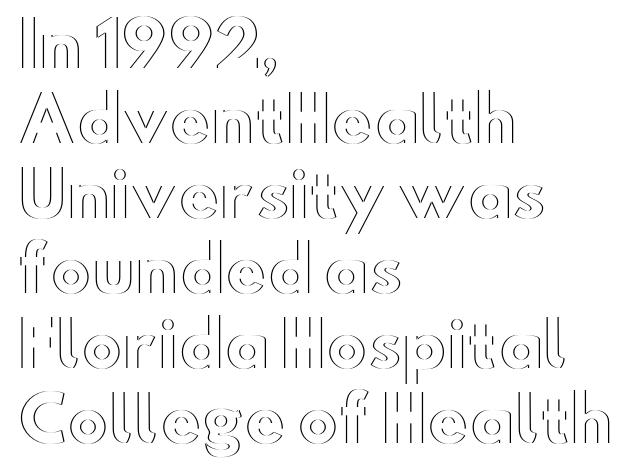
Vertical strokes here are truly vertical. This rendering leaves character spacing at its baseline value. The rag falls on the right side of this text block. These lines are rendered in a variable-pitch font. The words here are not underlined.
